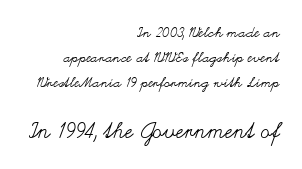
{"bold": "no", "underline": "no", "align": "right", "line_spacing_ratio": 1.79, "letter_spacing": "normal", "letter_spacing_em": 0.0, "larger_block": "second", "size_ratio": 1.57, "glyph_px": 22}
